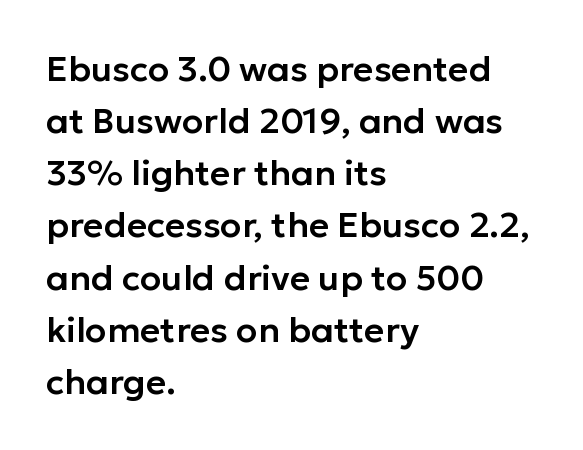
The image shows 35 px sans-serif type, upright; set left-aligned, normal line spacing (1.49x), normal letter spacing, not underlined; low stroke contrast and a medium x-height.
